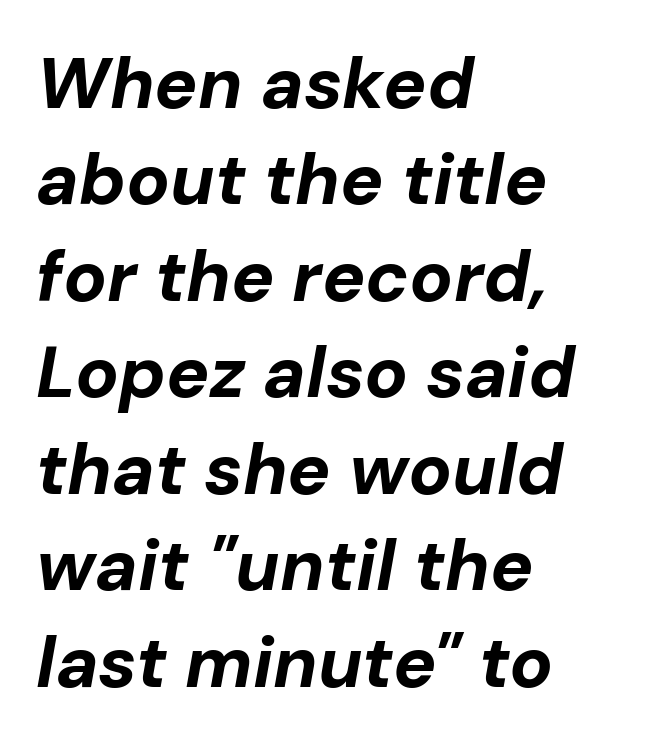
What's the leading like? Ordinary, nothing unusual. The letterforms sit shoulder to shoulder at normal distance. The face used here is proportionally spaced, like ordinary book or web type. A student would call this left alignment; a typographer would say flush left, rag right.
